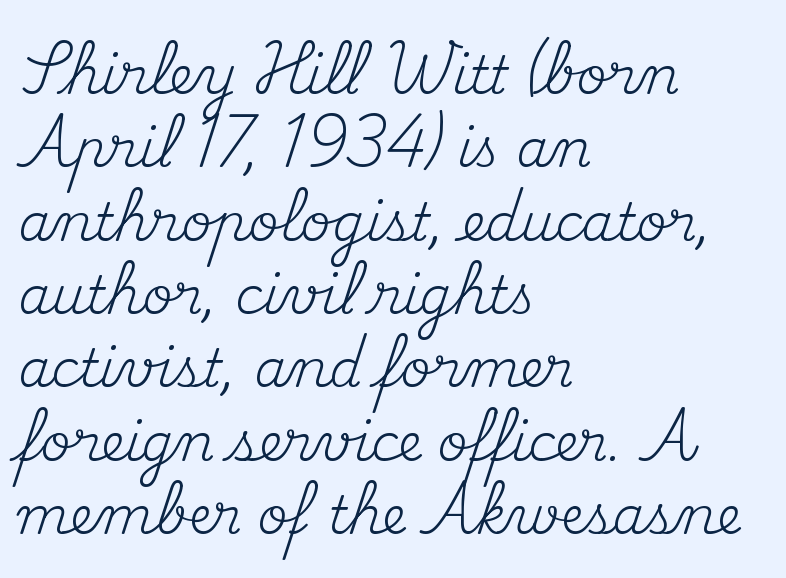
A typesetter would call this zero additional tracking. Check where the strokes stop: tiny serifs finish them off. Stroke mass is kept to a normal reading level or below. Note the varied advance widths — an 'i' is clearly narrower than an 'm'. Leftover space on each line is placed entirely after the last word.
